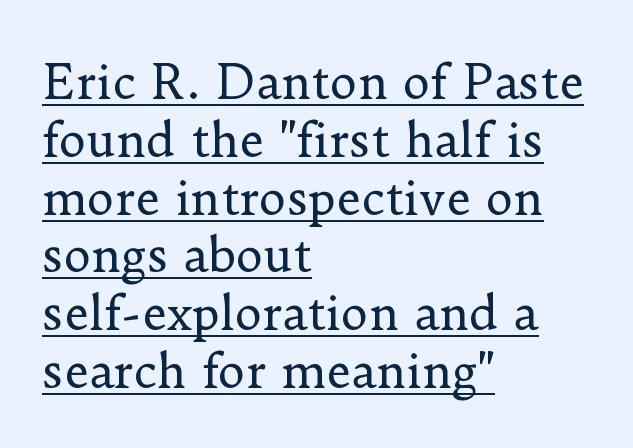
Q: Is the text bold? A: No.
Q: Is the text italic (slanted)? A: No, it is upright.
Q: Is the typeface a serif or a sans-serif typeface? A: Serif.
Q: Is the text underlined? A: Yes.
Q: How is the paragraph aligned? A: Left-aligned.
Q: Is the spacing between letters normal or unusually wide? A: Normal.
Q: Width (condensed, normal, or wide)? A: Normal.
Q: Stroke contrast? A: Low.
Q: x-height? A: Small.
Q: Monospaced? A: No.
